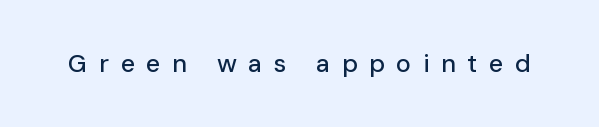
{"italic": "no", "underline": "no", "letter_spacing": "wide", "letter_spacing_em": 0.46, "glyph_px": 25}
